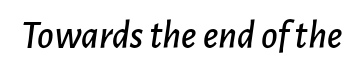
Italic? Definitely — the glyphs are oblique. The baseline area is clear. You could not count columns in this text — the font is proportionally spaced. The letterforms sit shoulder to shoulder at normal distance.
